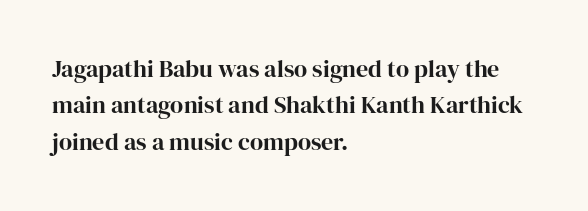
The image shows 24 px bold type, upright; set left-aligned, normal line spacing (1.52x), normal letter spacing, not underlined.
